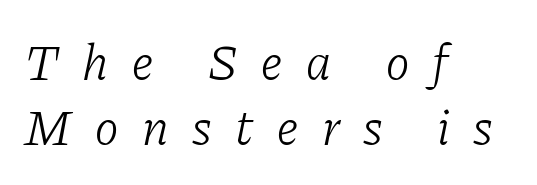
{"serif": "yes", "italic": "yes", "lean": "right", "slant_degrees": 11, "bold": "no", "weight": "light", "width": "normal", "stroke_contrast": "low", "x_height": "medium", "monospaced": "no", "underline": "no", "align": "left", "line_spacing": "normal", "line_spacing_ratio": 1.3, "letter_spacing": "wide", "letter_spacing_em": 0.47, "glyph_px": 50}
